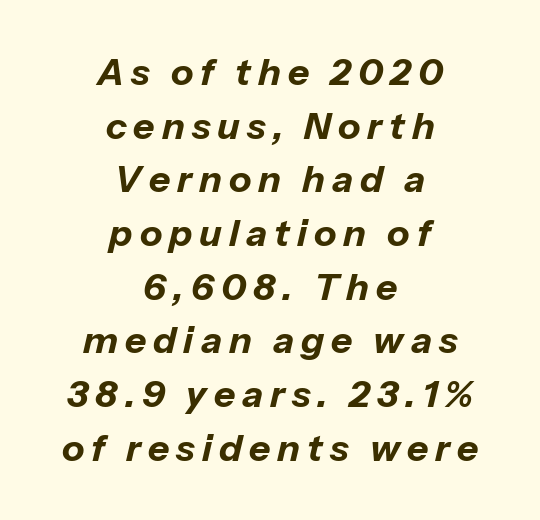
Alignment: centered. The leading is moderate, giving the passage an even texture. Descenders are the only things crossing below the line. There's an unmistakable incline to the writing here.
